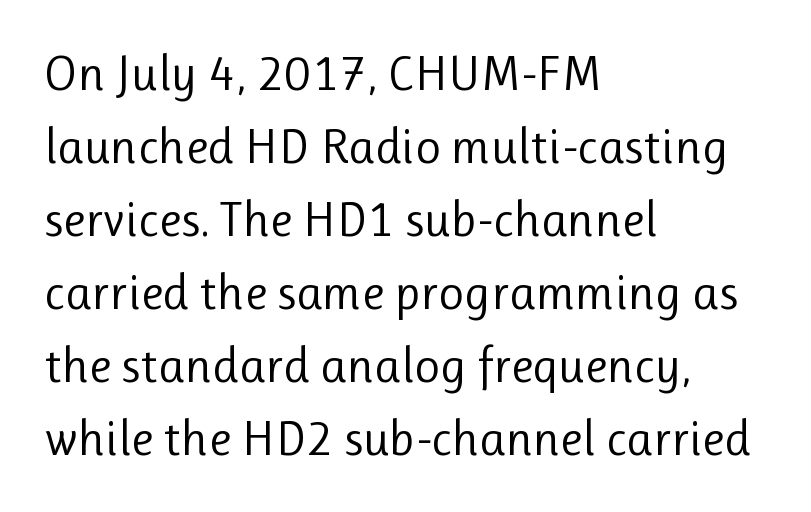
{"serif": "no", "italic": "no", "bold": "no", "weight": "regular", "width": "normal", "stroke_contrast": "low", "x_height": "medium", "monospaced": "no", "underline": "no", "align": "left", "line_spacing": "normal", "line_spacing_ratio": 1.46, "letter_spacing": "normal", "letter_spacing_em": 0.0, "glyph_px": 50}
